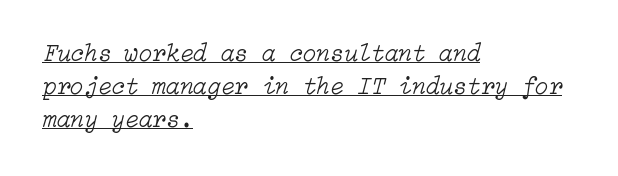
Q: Is the text bold? A: No.
Q: Is the text italic (slanted)? A: Yes, it leans right by about 15 degrees.
Q: Is the text underlined? A: Yes.
Q: How is the paragraph aligned? A: Left-aligned.
Q: Is the spacing between letters normal or unusually wide? A: Normal.
Q: Is the spacing between lines tight, normal or loose? A: Normal.
